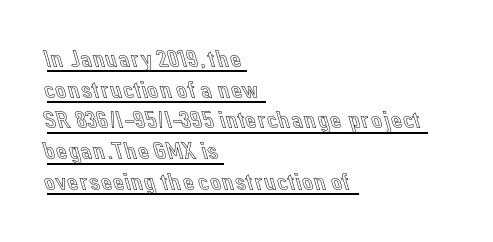
What decoration does the sample have? An underline. Does extra space separate the letters? No, they use regular spacing. The rag falls on the right side of this text block.
